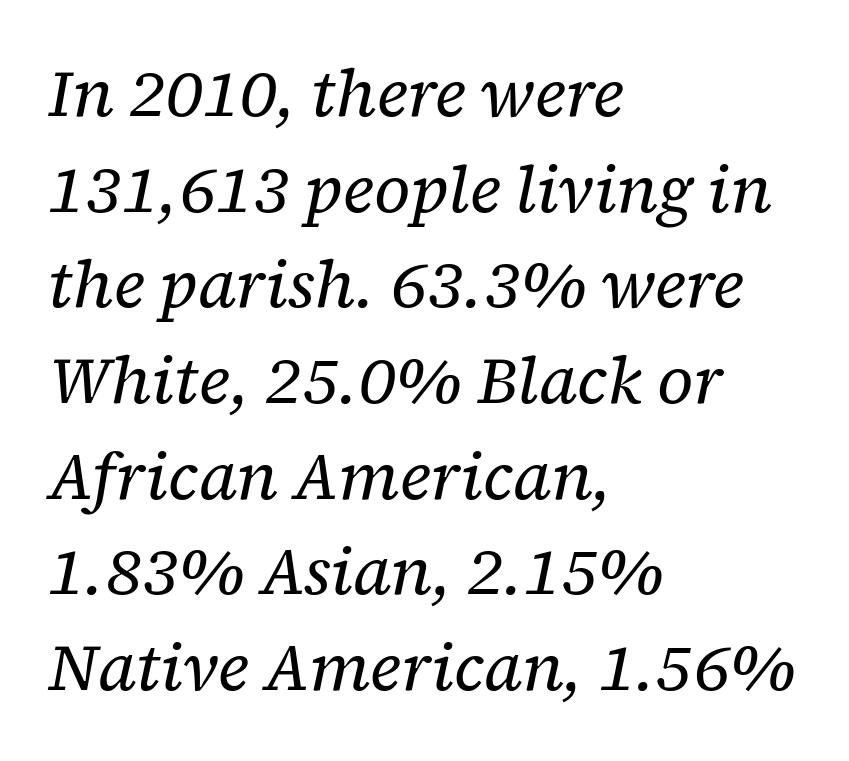
Q: Is the text bold? A: No.
Q: Is the text italic (slanted)? A: Yes, it leans right by about 12 degrees.
Q: Is the typeface a serif or a sans-serif typeface? A: Serif.
Q: Is the text underlined? A: No.
Q: How is the paragraph aligned? A: Left-aligned.
Q: Is the spacing between letters normal or unusually wide? A: Normal.
Q: Is the spacing between lines tight, normal or loose? A: Normal.
Q: Width (condensed, normal, or wide)? A: Normal.
Q: Stroke contrast? A: Low.
Q: x-height? A: Medium.
Q: Monospaced? A: No.
